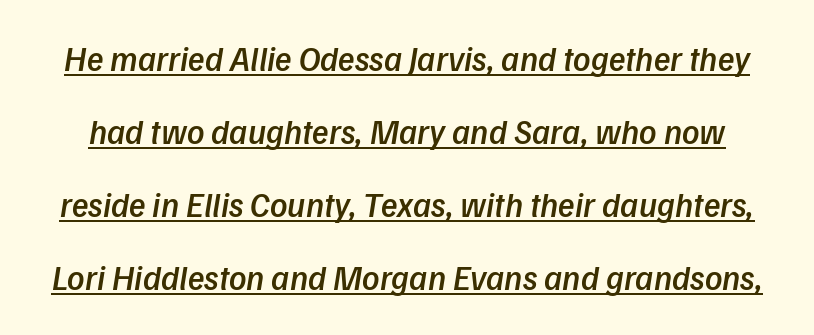
The image shows 34 px semibold type, italic (leaning right); set loose line spacing (2.15x), normal letter spacing, underlined; low stroke contrast and a medium x-height.
